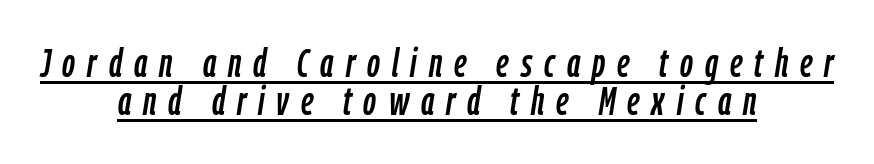
The image shows 40 px condensed type, italic (leaning right); set centered, tight line spacing (0.96x), unusually wide letter spacing (+0.3 em), underlined; low stroke contrast and a medium x-height.
